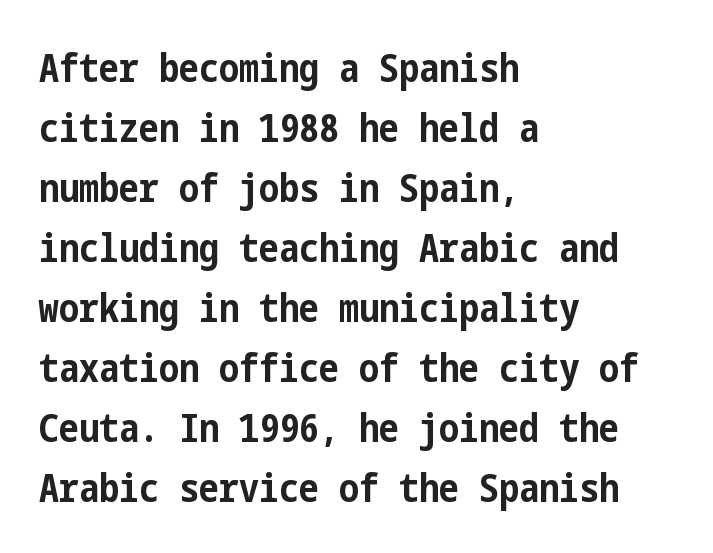
The image shows 40 px bold, condensed sans-serif type, upright; set left-aligned, normal line spacing (1.5x), normal letter spacing, not underlined; low stroke contrast and a medium x-height.
